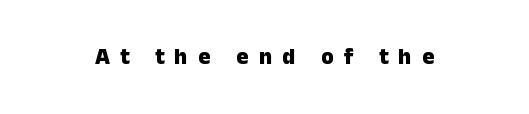
{"italic": "no", "bold": "yes", "underline": "no", "letter_spacing": "wide", "letter_spacing_em": 0.44, "glyph_px": 23}
